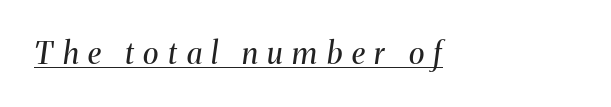
Think of a printed novel: that variable character pitch is what you see here. Yep, those are serifs on the letters. Nothing heavy about these letters — not bold at all. Italic? Definitely — the glyphs are oblique. What decoration does the sample have? An underline.
